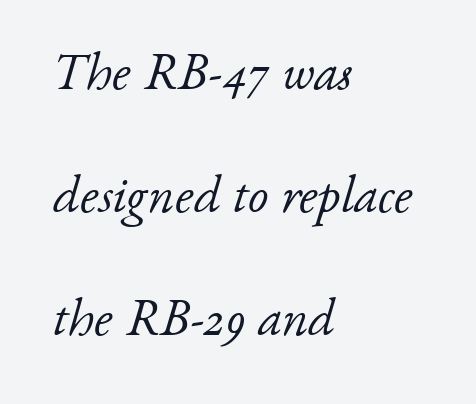
{"serif": "yes", "italic": "yes", "lean": "right", "slant_degrees": 17, "bold": "no", "weight": "light", "width": "normal", "stroke_contrast": "low", "x_height": "small", "monospaced": "no", "underline": "no", "align": "left", "line_spacing": "loose", "line_spacing_ratio": 2.37, "letter_spacing": "normal", "letter_spacing_em": 0.0, "glyph_px": 52}
